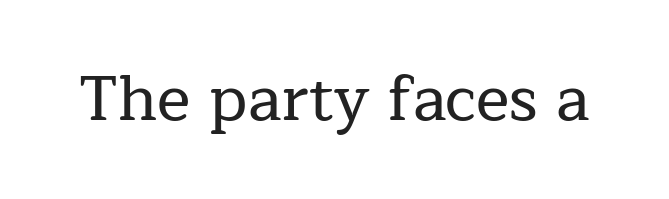
The image shows 63 px serif type, upright; set normal letter spacing, not underlined; low stroke contrast and a medium x-height.
